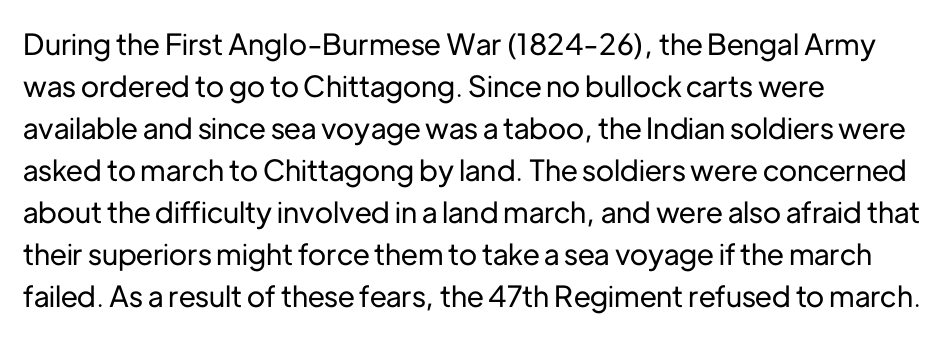
Q: Is the text italic (slanted)? A: No, it is upright.
Q: Is the typeface a serif or a sans-serif typeface? A: Sans-serif.
Q: Is the text underlined? A: No.
Q: How is the paragraph aligned? A: Left-aligned.
Q: Is the spacing between letters normal or unusually wide? A: Normal.
Q: Is the spacing between lines tight, normal or loose? A: Normal.
Q: Width (condensed, normal, or wide)? A: Normal.
Q: Stroke contrast? A: Low.
Q: x-height? A: Medium.
Q: Monospaced? A: No.
